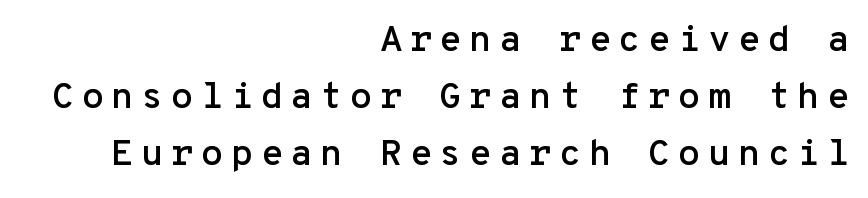
The image shows 37 px sans-serif type, upright, monospaced; set right-aligned, normal line spacing (1.54x), not underlined; low stroke contrast and a medium x-height.
